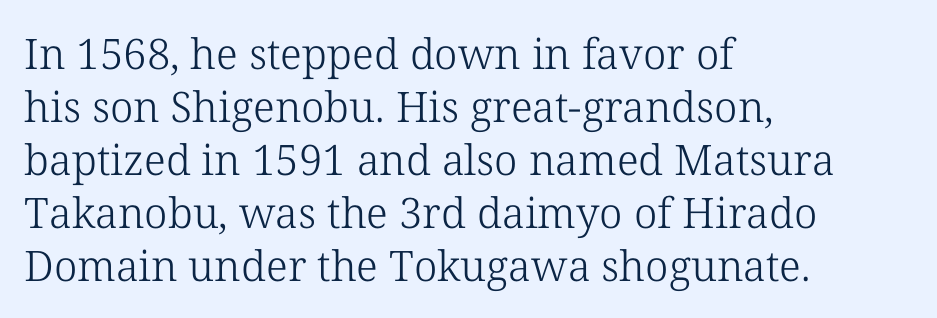
Q: Is the text bold? A: No.
Q: Is the text italic (slanted)? A: No, it is upright.
Q: Is the typeface a serif or a sans-serif typeface? A: Serif.
Q: Is the text underlined? A: No.
Q: How is the paragraph aligned? A: Left-aligned.
Q: Is the spacing between letters normal or unusually wide? A: Normal.
Q: Is the spacing between lines tight, normal or loose? A: Normal.
Q: Width (condensed, normal, or wide)? A: Normal.
Q: Stroke contrast? A: Low.
Q: x-height? A: Medium.
Q: Monospaced? A: No.
